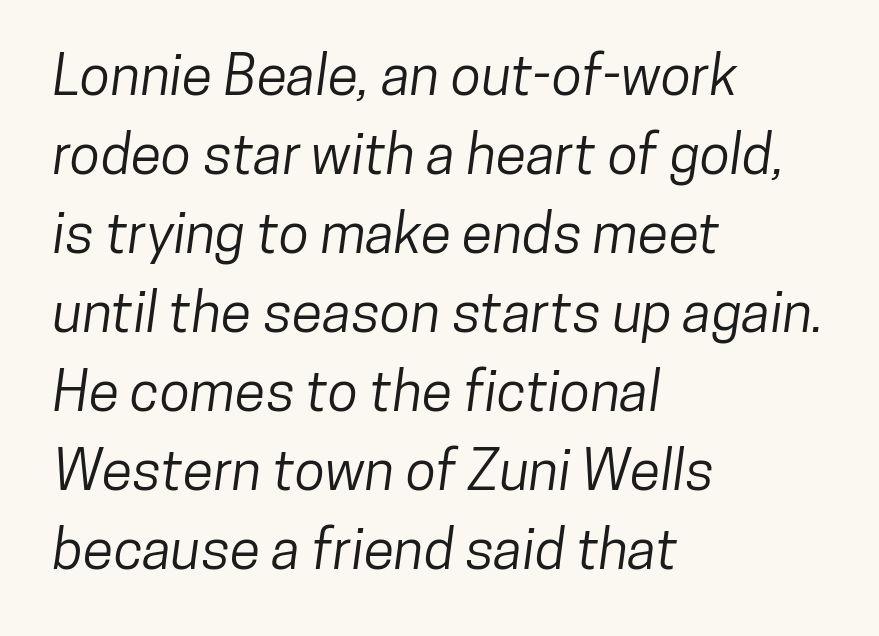
{"serif": "no", "width": "condensed", "stroke_contrast": "low", "x_height": "medium", "monospaced": "no", "underline": "no", "align": "left", "line_spacing": "normal", "line_spacing_ratio": 1.41, "letter_spacing": "normal", "letter_spacing_em": 0.0, "glyph_px": 56}
